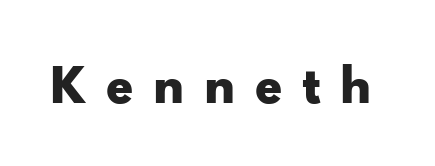
The image shows 56 px bold, wide sans-serif type, upright; set unusually wide letter spacing (+0.34 em), not underlined; low stroke contrast and a small x-height.
